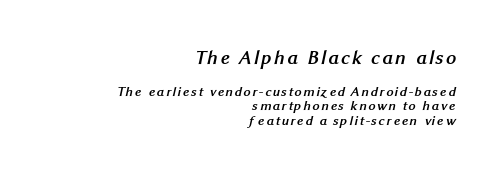
{"bold": "yes", "underline": "no", "align": "right", "line_spacing": "tight", "line_spacing_ratio": 1.04, "larger_block": "first", "size_ratio": 1.43, "glyph_px": 20}
